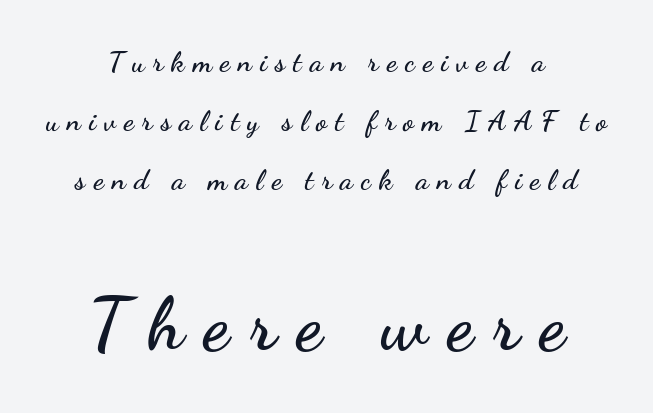
Q: Is the text italic (slanted)? A: Yes.
Q: Is the typeface a serif or a sans-serif typeface? A: Sans-serif.
Q: Is the text underlined? A: No.
Q: How is the paragraph aligned? A: Centered.
Q: Is the spacing between letters normal or unusually wide? A: Unusually wide.
Q: Is the spacing between lines tight, normal or loose? A: Loose.
Q: Which block of text is set in a larger size, the first (top) or the second (bottom)? A: The second (bottom) one.
Q: Width (condensed, normal, or wide)? A: Wide.
Q: Stroke contrast? A: Low.
Q: x-height? A: Small.
Q: Monospaced? A: No.
